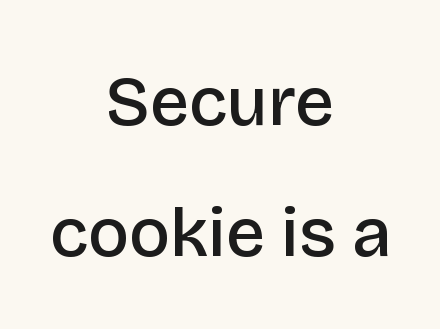
The image shows 69 px semibold sans-serif type, upright; set centered, loose line spacing (1.9x), normal letter spacing, not underlined; low stroke contrast and a large x-height.
